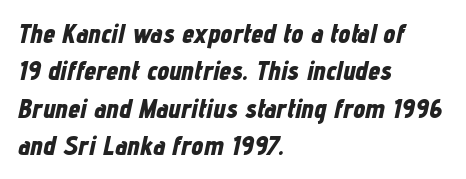
{"italic": "yes", "lean": "right", "slant_degrees": 12, "bold": "yes", "underline": "no", "align": "left", "line_spacing": "normal", "line_spacing_ratio": 1.38, "letter_spacing": "normal", "letter_spacing_em": 0.0, "glyph_px": 27}
